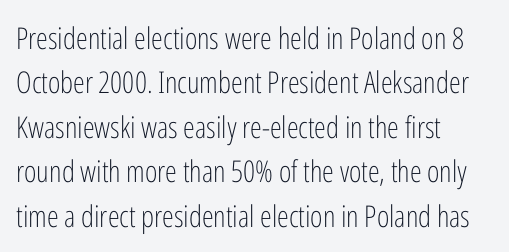
{"serif": "no", "italic": "no", "bold": "no", "weight": "light", "width": "condensed", "stroke_contrast": "low", "x_height": "medium", "monospaced": "no", "underline": "no", "align": "left", "line_spacing": "normal", "line_spacing_ratio": 1.48, "letter_spacing": "normal", "letter_spacing_em": 0.0, "glyph_px": 30}
